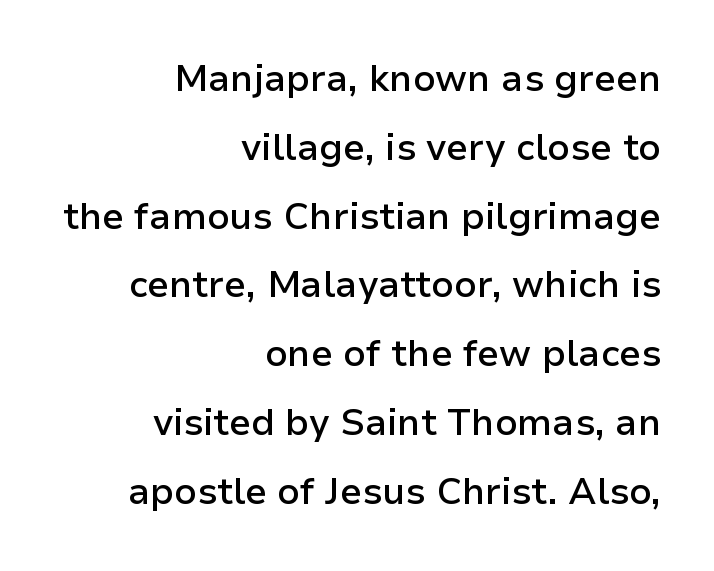
{"serif": "no", "italic": "no", "bold": "semi", "weight": "semibold", "width": "normal", "stroke_contrast": "low", "x_height": "medium", "monospaced": "no", "underline": "no", "align": "right", "line_spacing_ratio": 1.86, "letter_spacing": "normal", "letter_spacing_em": 0.0, "glyph_px": 37}
